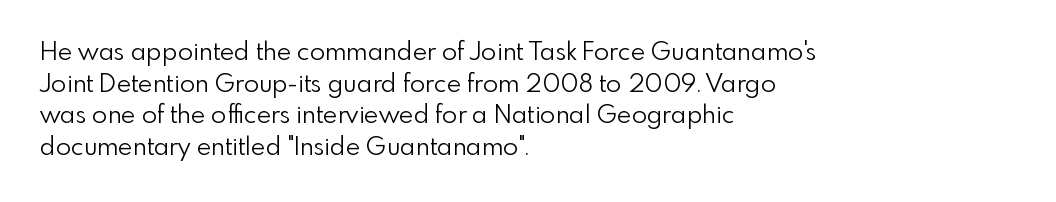
The image shows 25 px text type, upright; set left-aligned, normal line spacing (1.27x), normal letter spacing, not underlined.
